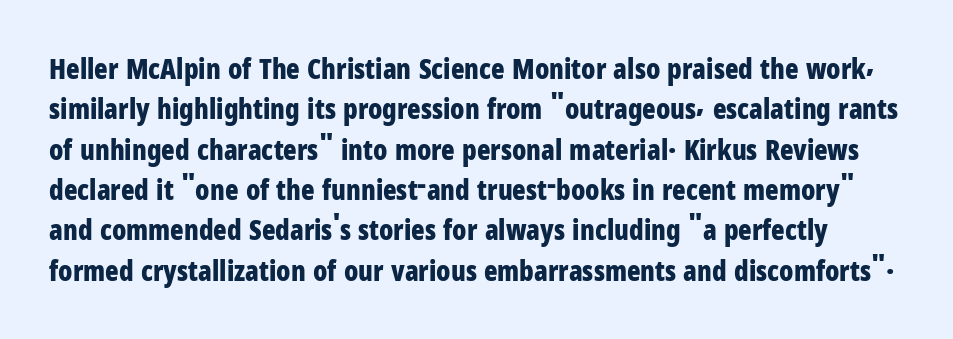
The passage shown is not underscored anywhere. The passage shown is emphatically bold. Looks like regular typesetting: each glyph gets only the width it needs. Evenly set lines give the paragraph a standard silhouette. In terms of letterspacing, this is plain default setting. Tall strokes in this sample are plumb rather than angled.
